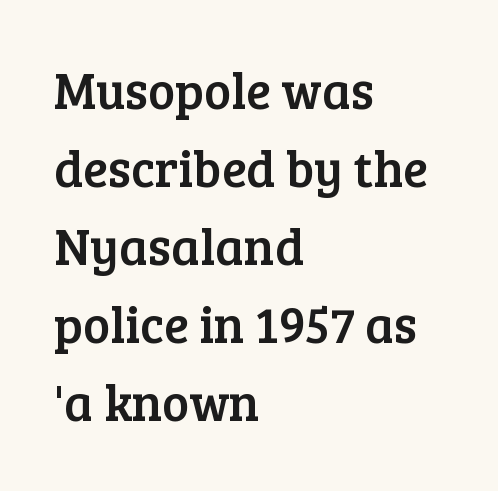
The image shows 51 px serif type, upright; set left-aligned, normal line spacing (1.53x), normal letter spacing, not underlined; low stroke contrast and a medium x-height.
